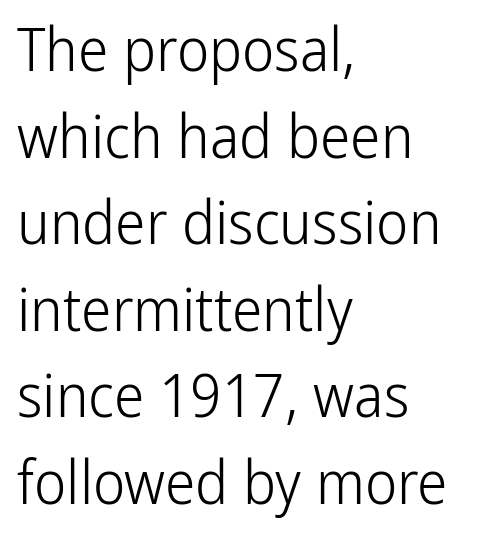
{"serif": "no", "italic": "no", "bold": "no", "weight": "light", "width": "condensed", "stroke_contrast": "low", "x_height": "medium", "monospaced": "no", "underline": "no", "align": "left", "line_spacing": "normal", "line_spacing_ratio": 1.42, "letter_spacing": "normal", "letter_spacing_em": 0.0, "glyph_px": 61}
